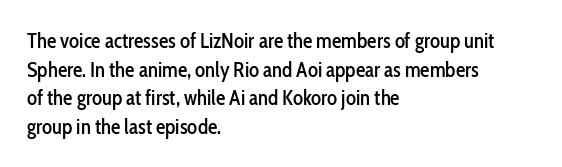
The rendering keeps characters at their native spacing. Does the lettering tilt? It doesn't — this is upright. Descender tails drop into unmarked territory. The lines sit at an ordinary, default distance from one another. One-word summary of the alignment: left.
